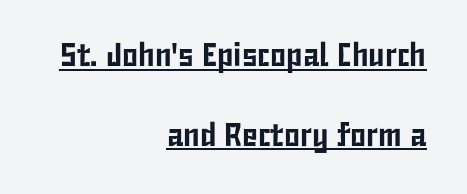
The image shows 33 px condensed sans-serif type, upright; set right-aligned, loose line spacing (2.41x), normal letter spacing, underlined; low stroke contrast and a medium x-height.
